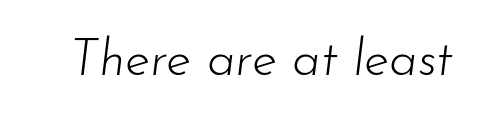
{"italic": "yes", "lean": "right", "slant_degrees": 7, "bold": "no", "weight": "light", "width": "normal", "stroke_contrast": "low", "x_height": "small", "monospaced": "no", "underline": "no", "letter_spacing": "normal", "letter_spacing_em": 0.0, "glyph_px": 51}
